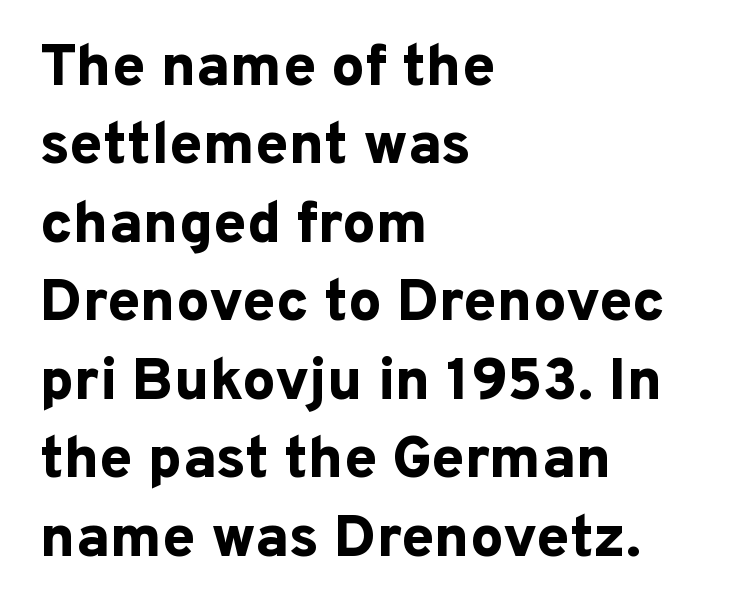
{"serif": "no", "italic": "no", "bold": "yes", "weight": "bold", "width": "normal", "stroke_contrast": "low", "x_height": "medium", "monospaced": "no", "underline": "no", "align": "left", "line_spacing": "normal", "line_spacing_ratio": 1.33, "letter_spacing": "normal", "letter_spacing_em": 0.0, "glyph_px": 59}
